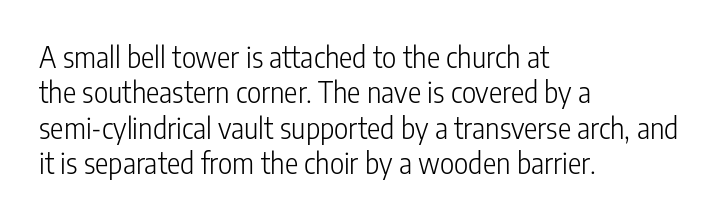
Lines of text with bare space underneath. The characters are drawn with everyday or finer stroke widths. The paragraph shown leans on its left margin. Does extra space separate the letters? No, they use regular spacing. The lettering holds an erect, upright posture throughout.
